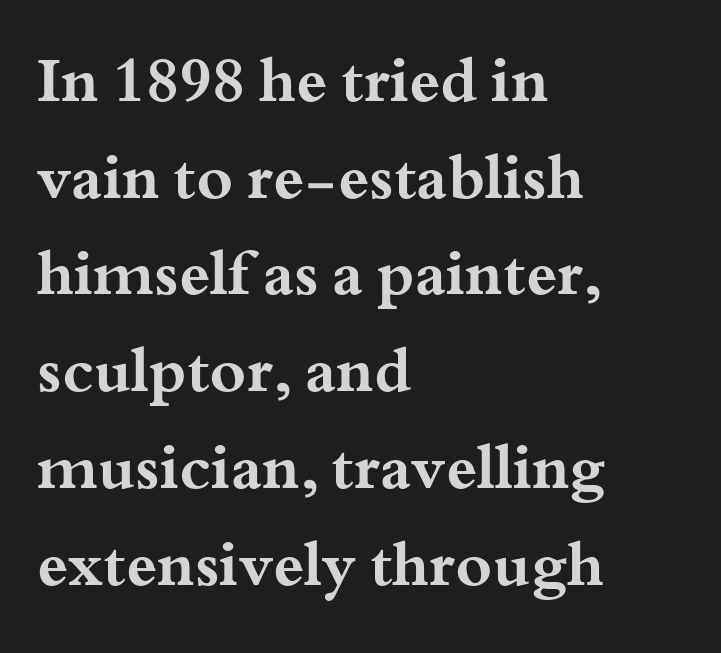
Evenly set lines give the paragraph a standard silhouette. The letters stand straight up with perfectly vertical stems. Strong, thick strokes mark this as bold type. The ragged edge is on the right, which tells us the setting is flush left.
